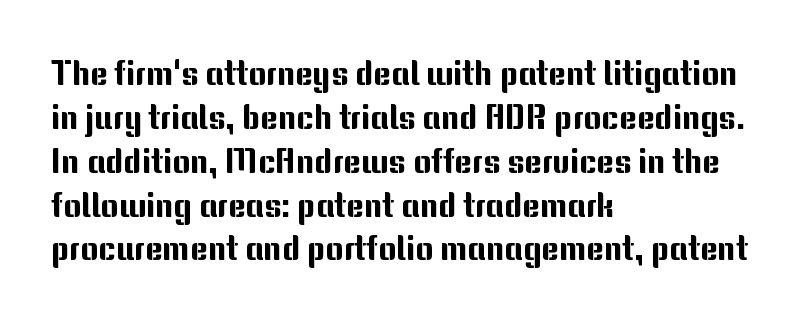
The image shows 34 px sans-serif type, upright; set left-aligned, normal line spacing (1.29x), normal letter spacing, not underlined; medium stroke contrast and a medium x-height.
